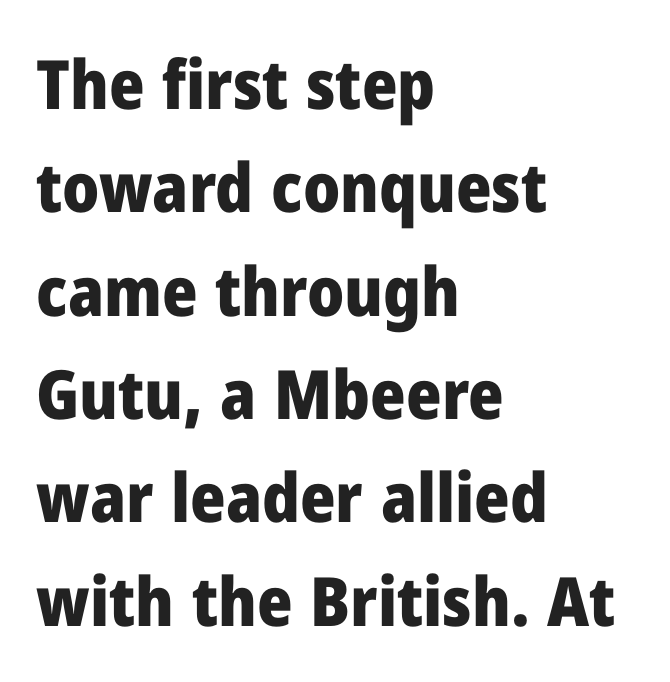
Q: Is the text bold? A: Yes.
Q: Is the text italic (slanted)? A: No, it is upright.
Q: Is the typeface a serif or a sans-serif typeface? A: Sans-serif.
Q: Is the text underlined? A: No.
Q: How is the paragraph aligned? A: Left-aligned.
Q: Is the spacing between letters normal or unusually wide? A: Normal.
Q: Is the spacing between lines tight, normal or loose? A: Normal.
Q: Width (condensed, normal, or wide)? A: Normal.
Q: Stroke contrast? A: Low.
Q: x-height? A: Medium.
Q: Monospaced? A: No.
